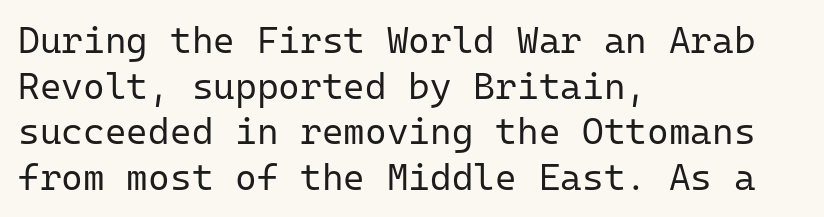
The image shows 37 px regular-weight sans-serif type, upright, monospaced; set left-aligned, line spacing 1.23x, normal letter spacing, not underlined; low stroke contrast and a medium x-height.
